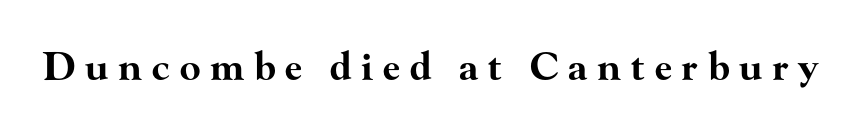
{"serif": "yes", "italic": "no", "bold": "yes", "weight": "bold", "width": "wide", "stroke_contrast": "high", "x_height": "small", "monospaced": "no", "underline": "no", "letter_spacing": "wide", "letter_spacing_em": 0.26, "glyph_px": 38}
